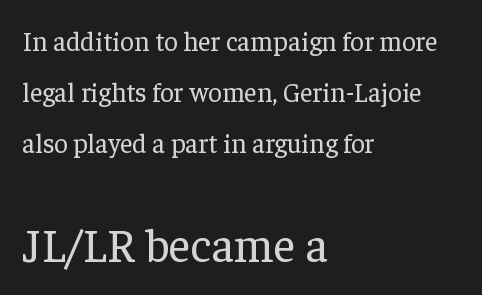
Q: Is the text bold? A: No.
Q: Is the text italic (slanted)? A: No, it is upright.
Q: Is the typeface a serif or a sans-serif typeface? A: Serif.
Q: Is the text underlined? A: No.
Q: How is the paragraph aligned? A: Left-aligned.
Q: Is the spacing between letters normal or unusually wide? A: Normal.
Q: Which block of text is set in a larger size, the first (top) or the second (bottom)? A: The second (bottom) one.
Q: Width (condensed, normal, or wide)? A: Normal.
Q: Stroke contrast? A: Low.
Q: x-height? A: Medium.
Q: Monospaced? A: No.
